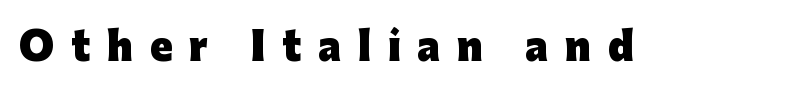
Q: Is the text bold? A: Yes.
Q: Is the text italic (slanted)? A: No, it is upright.
Q: Is the typeface a serif or a sans-serif typeface? A: Sans-serif.
Q: Is the text underlined? A: No.
Q: Is the spacing between letters normal or unusually wide? A: Unusually wide.
Q: Width (condensed, normal, or wide)? A: Normal.
Q: Stroke contrast? A: Low.
Q: x-height? A: Medium.
Q: Monospaced? A: No.
